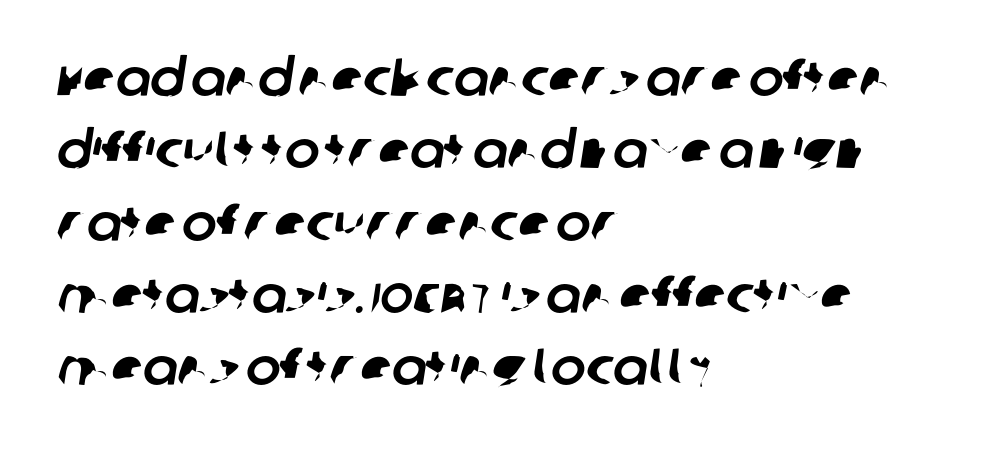
{"serif": "no", "width": "normal", "stroke_contrast": "low", "x_height": "large", "monospaced": "no", "underline": "no", "align": "left", "line_spacing": "normal", "line_spacing_ratio": 1.39, "letter_spacing": "normal", "letter_spacing_em": 0.0, "glyph_px": 52}
